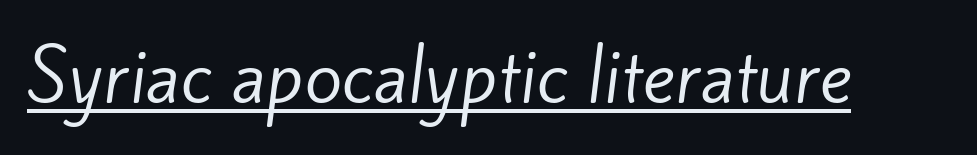
{"serif": "no", "bold": "no", "weight": "regular", "width": "normal", "stroke_contrast": "low", "x_height": "small", "monospaced": "no", "underline": "yes", "letter_spacing": "normal", "letter_spacing_em": 0.0, "glyph_px": 69}
